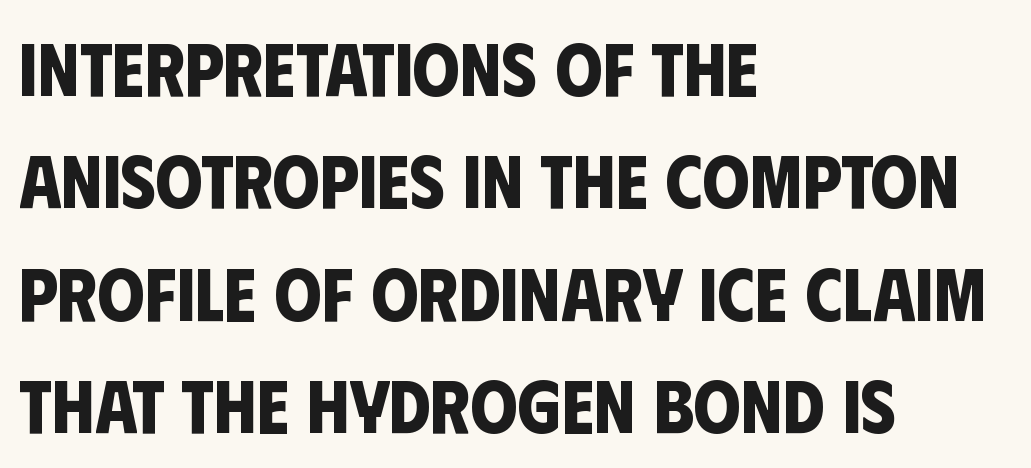
Nothing unusual about the tracking: characters are spaced as the font intends. The lines sit at an ordinary, default distance from one another. Letters rest on an invisible, unmarked baseline. A student would call this left alignment; a typographer would say flush left, rag right. Spacing verdict: proportional, widths tailored to each character.
